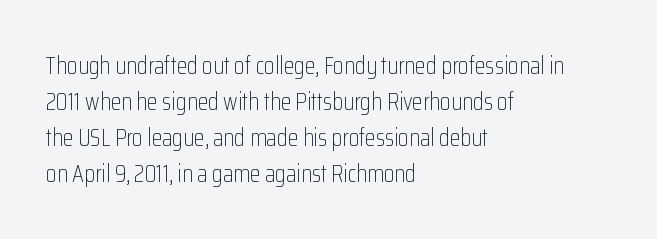
{"italic": "no", "bold": "no", "underline": "no", "align": "left", "line_spacing": "normal", "line_spacing_ratio": 1.5, "letter_spacing": "normal", "letter_spacing_em": 0.0, "glyph_px": 24}
